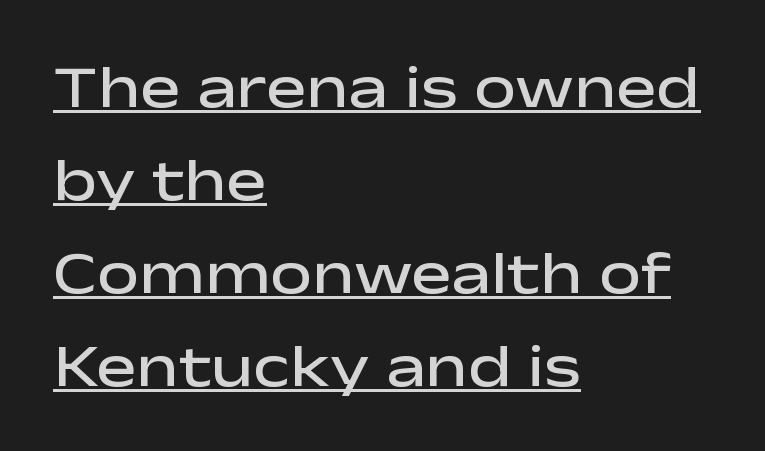
{"serif": "no", "italic": "no", "bold": "semi", "weight": "semibold", "width": "wide", "stroke_contrast": "low", "x_height": "medium", "monospaced": "no", "underline": "yes", "align": "left", "line_spacing": "normal", "line_spacing_ratio": 1.55, "letter_spacing": "normal", "letter_spacing_em": 0.0, "glyph_px": 60}
